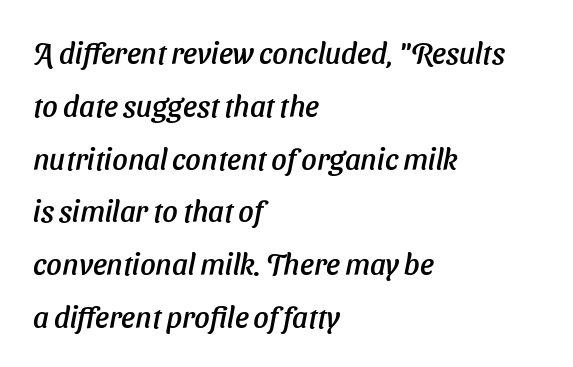
Q: Is the text italic (slanted)? A: Yes, it leans right by about 11 degrees.
Q: Is the text underlined? A: No.
Q: How is the paragraph aligned? A: Left-aligned.
Q: Is the spacing between letters normal or unusually wide? A: Normal.
Q: Width (condensed, normal, or wide)? A: Normal.
Q: Stroke contrast? A: Low.
Q: x-height? A: Medium.
Q: Monospaced? A: No.
